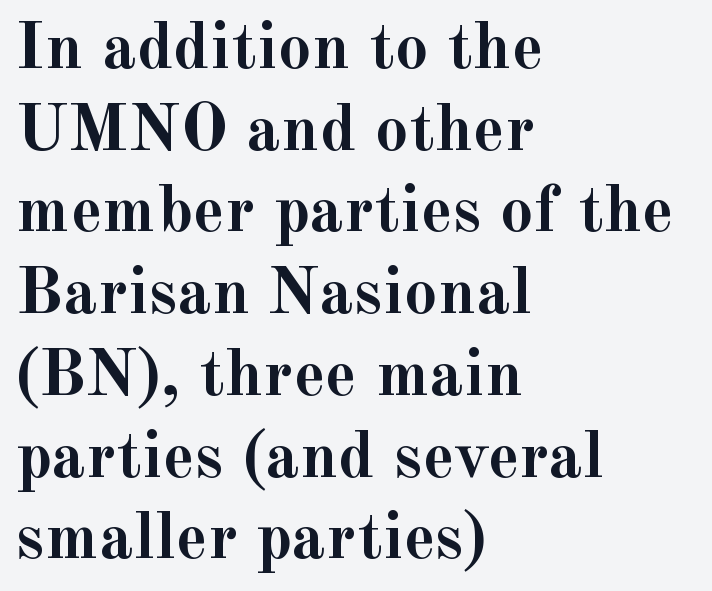
The image shows 67 px semibold serif type, upright; set left-aligned, line spacing 1.22x, normal letter spacing, not underlined; a small x-height.
